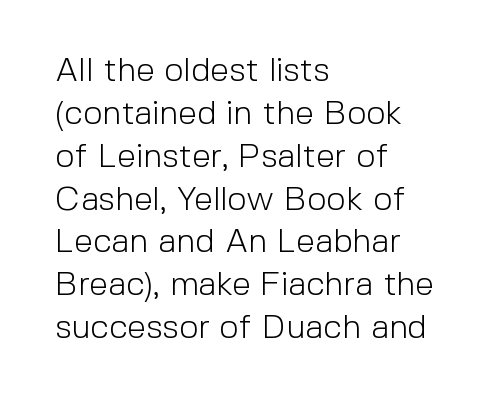
{"serif": "no", "italic": "no", "bold": "no", "weight": "light", "width": "normal", "x_height": "medium", "monospaced": "no", "underline": "no", "align": "left", "line_spacing": "normal", "line_spacing_ratio": 1.26, "letter_spacing": "normal", "letter_spacing_em": 0.0, "glyph_px": 34}
